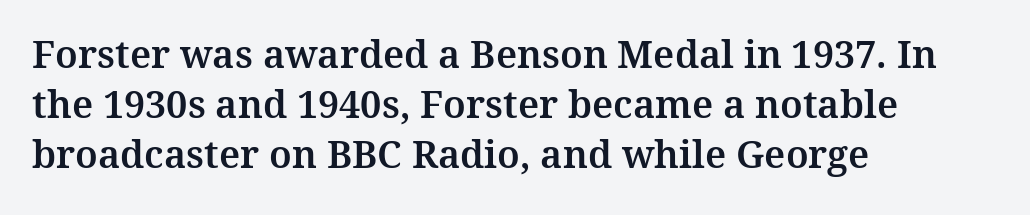
Q: Is the text italic (slanted)? A: No, it is upright.
Q: Is the typeface a serif or a sans-serif typeface? A: Serif.
Q: Is the text underlined? A: No.
Q: How is the paragraph aligned? A: Left-aligned.
Q: Is the spacing between letters normal or unusually wide? A: Normal.
Q: Is the spacing between lines tight, normal or loose? A: Normal.
Q: Width (condensed, normal, or wide)? A: Normal.
Q: Stroke contrast? A: Medium.
Q: x-height? A: Medium.
Q: Monospaced? A: No.
